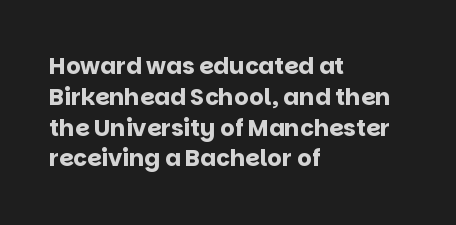
The image shows 23 px bold type, upright; set left-aligned, normal line spacing (1.34x), normal letter spacing, not underlined.
